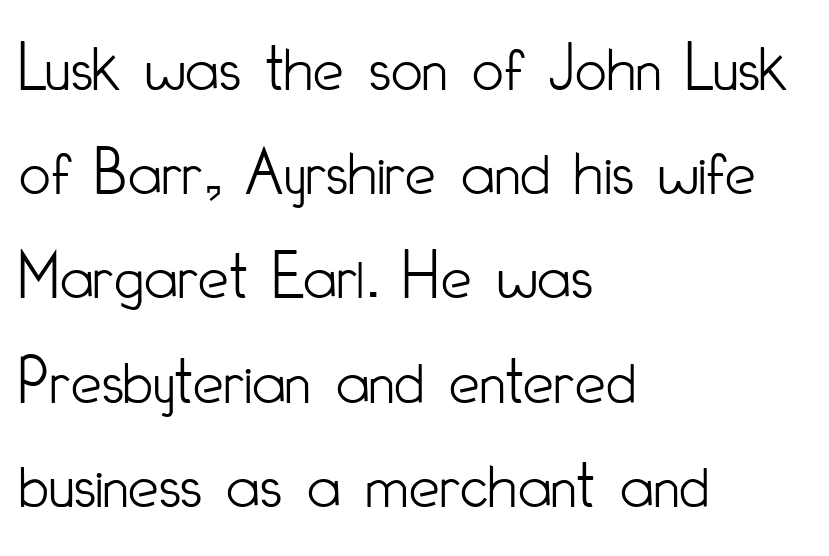
The image shows 69 px light, condensed sans-serif type, upright; set left-aligned, normal line spacing (1.51x), normal letter spacing, not underlined; low stroke contrast and a small x-height.
